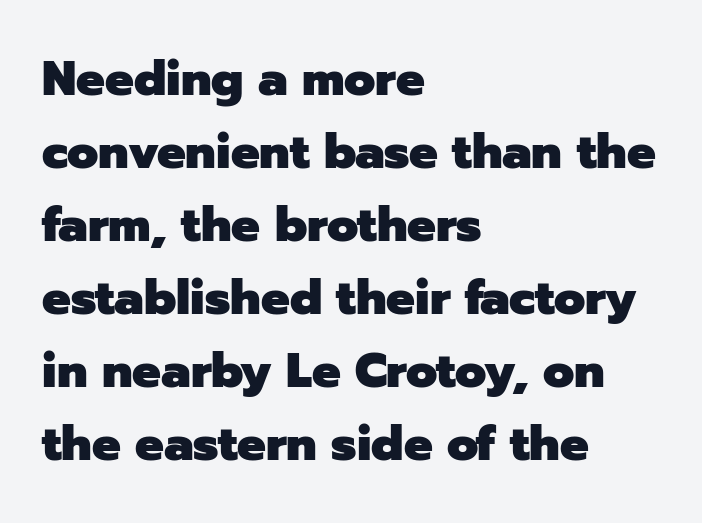
{"serif": "no", "italic": "no", "bold": "yes", "weight": "heavy", "width": "normal", "stroke_contrast": "low", "x_height": "medium", "monospaced": "no", "underline": "no", "align": "left", "line_spacing": "normal", "line_spacing_ratio": 1.52, "letter_spacing": "normal", "letter_spacing_em": 0.0, "glyph_px": 48}
